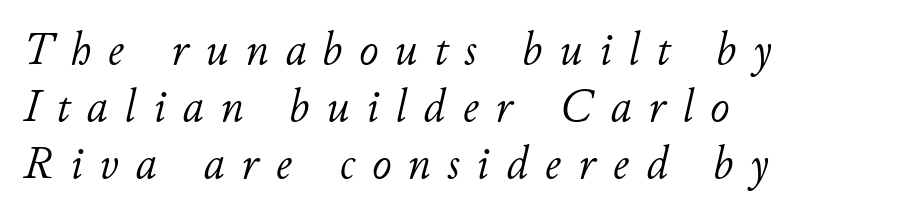
Stems and bowls with no extra thickness — not bold. Each word looks stretched out because of the extra space between its letters. The paragraph has a hard left edge and a soft right edge. Has an underline been added? It has not. The letters are slanted; this is an italic face.
